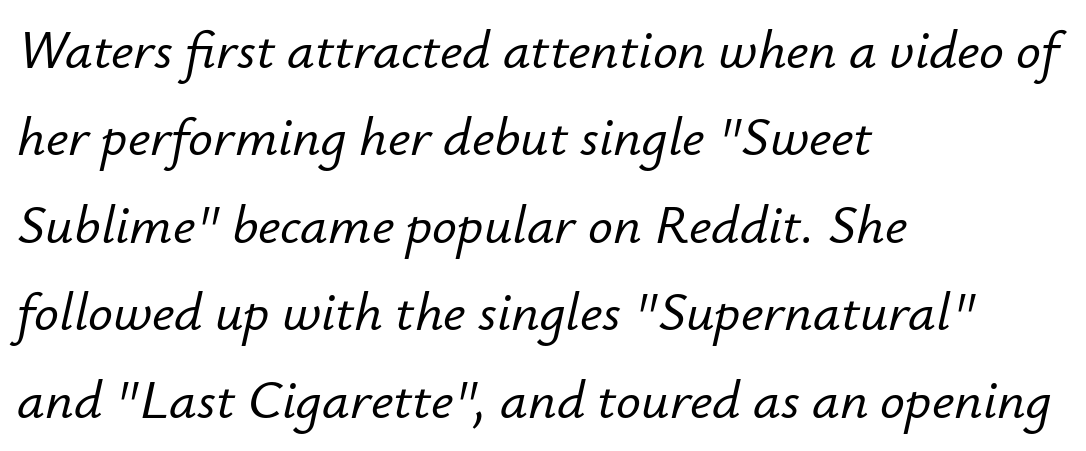
Underline: absent. Honestly, the letter spacing is just normal — you wouldn't notice it. These lines stack with their left ends in a neat column. Looks like regular typesetting: each glyph gets only the width it needs. Is there much room between lines? A standard amount, neither cramped nor airy.
